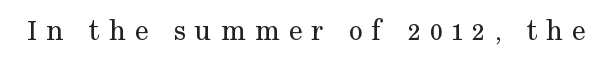
A bare baseline throughout the passage. Note the varied advance widths — an 'i' is clearly narrower than an 'm'. Characters remain perfectly vertical along every line. Weight class: somewhere from thin through regular. Short note: letters widely spaced. The designer went with a serif here, giving each stem small feet.
